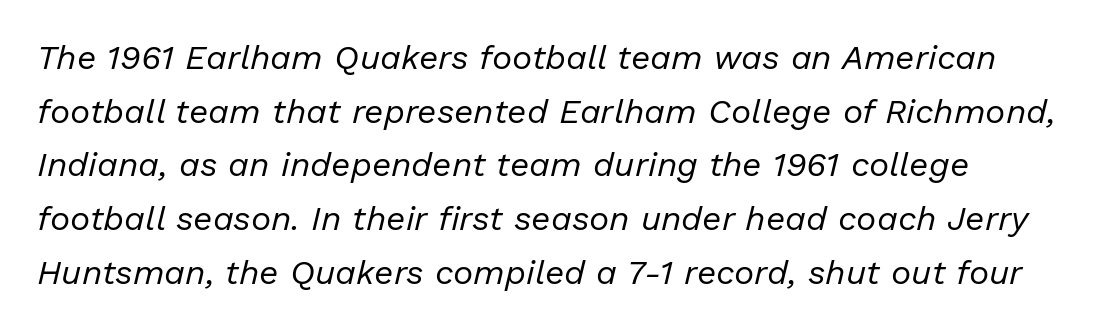
Q: Is the text bold? A: No.
Q: Is the text italic (slanted)? A: Yes, it leans right by about 13 degrees.
Q: Is the text underlined? A: No.
Q: Is the spacing between letters normal or unusually wide? A: Normal.
Q: Is the spacing between lines tight, normal or loose? A: Normal.
Q: Width (condensed, normal, or wide)? A: Normal.
Q: Stroke contrast? A: Low.
Q: x-height? A: Medium.
Q: Monospaced? A: No.
